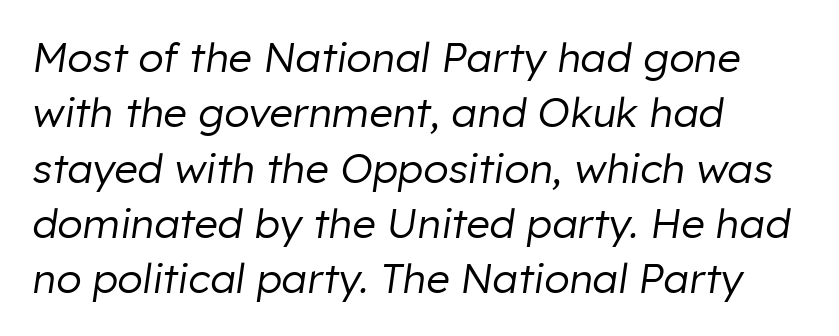
These lines are rendered in a variable-pitch font. Weight: not bold — regular or lighter. Italic? Definitely — the glyphs are oblique. The strip under each line holds only bare page. This rendering uses left alignment, leaving the right contour irregular. The letterforms sit shoulder to shoulder at normal distance.
